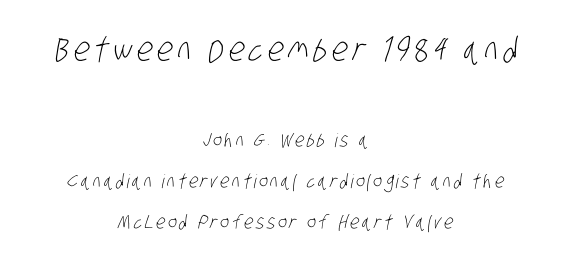
Q: Is the text bold? A: No.
Q: Is the typeface a serif or a sans-serif typeface? A: Sans-serif.
Q: Is the text underlined? A: No.
Q: How is the paragraph aligned? A: Centered.
Q: Is the spacing between lines tight, normal or loose? A: Loose.
Q: Which block of text is set in a larger size, the first (top) or the second (bottom)? A: The first (top) one.
Q: Width (condensed, normal, or wide)? A: Condensed.
Q: Stroke contrast? A: Low.
Q: x-height? A: Large.
Q: Monospaced? A: No.
